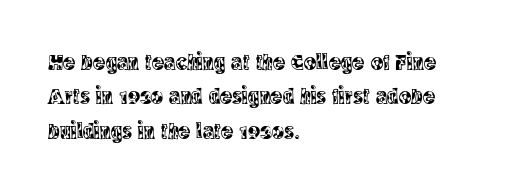
The image shows 23 px text type, upright; set left-aligned, normal line spacing (1.49x), normal letter spacing, not underlined.
